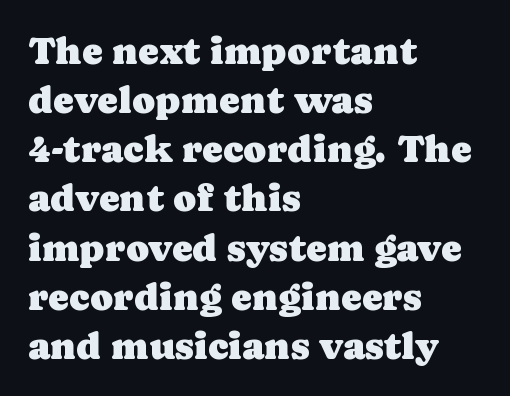
Do the characters align in a grid? No, the font is proportional. To sum up the face: it has serifs. Teacher's note: observe the even left margin — that is flush-left alignment. Quick note: interline space is typical.
